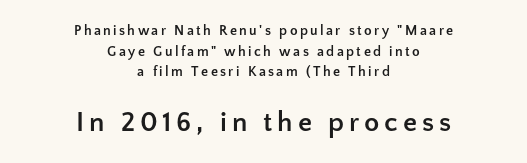
{"serif": "no", "italic": "no", "bold": "yes", "weight": "semibold", "width": "normal", "stroke_contrast": "low", "x_height": "medium", "monospaced": "no", "underline": "no", "align": "center", "line_spacing": "normal", "line_spacing_ratio": 1.47, "larger_block": "second", "size_ratio": 2.0, "glyph_px": 28}
